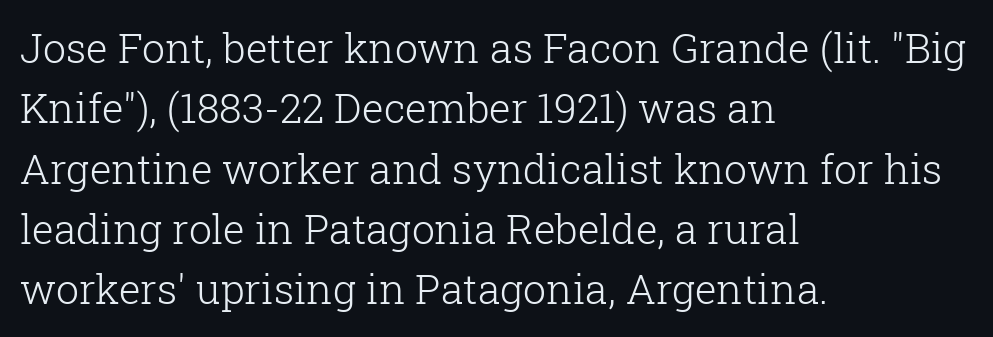
Q: Is the text bold? A: No.
Q: Is the text italic (slanted)? A: No, it is upright.
Q: Is the typeface a serif or a sans-serif typeface? A: Serif.
Q: Is the text underlined? A: No.
Q: How is the paragraph aligned? A: Left-aligned.
Q: Is the spacing between letters normal or unusually wide? A: Normal.
Q: Is the spacing between lines tight, normal or loose? A: Normal.
Q: Width (condensed, normal, or wide)? A: Normal.
Q: Stroke contrast? A: Low.
Q: x-height? A: Medium.
Q: Monospaced? A: No.
